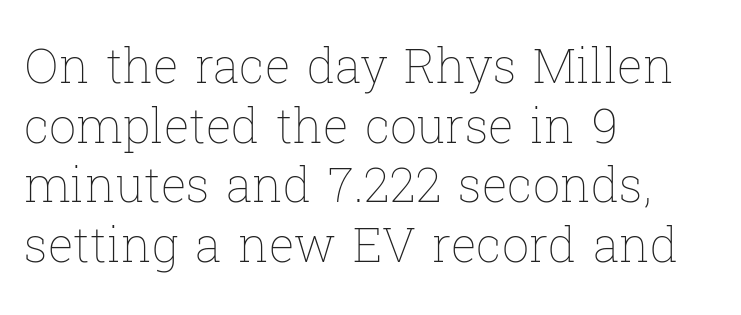
Q: Is the text bold? A: No.
Q: Is the text italic (slanted)? A: No, it is upright.
Q: Is the text underlined? A: No.
Q: How is the paragraph aligned? A: Left-aligned.
Q: Is the spacing between letters normal or unusually wide? A: Normal.
Q: Width (condensed, normal, or wide)? A: Normal.
Q: Stroke contrast? A: Low.
Q: x-height? A: Medium.
Q: Monospaced? A: No.
